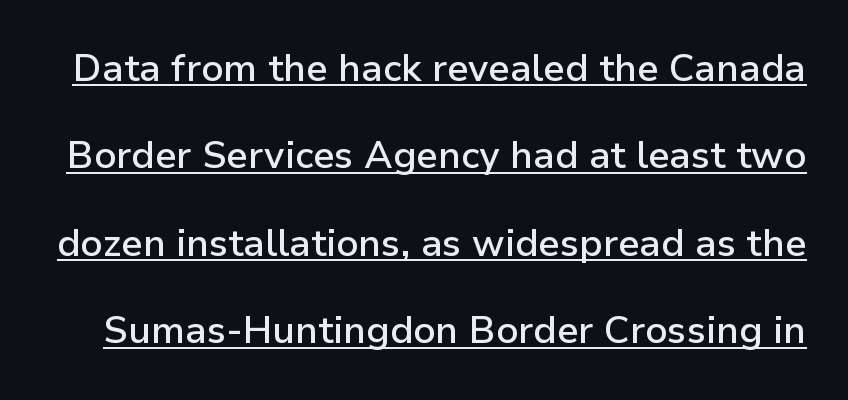
This sample carries an underscore along the baseline area. The line-height multiplier appears high, well above default. Semibold letterforms, between regular and bold. Upright lettering throughout. No extra tracking has been applied to these lines. Serif or sans? Sans — the stroke terminals are bare.
